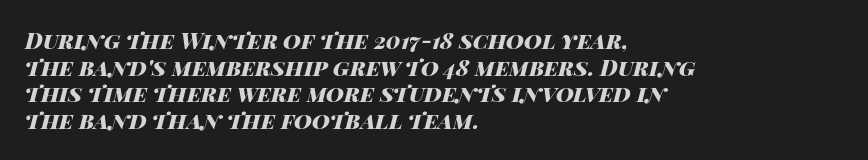
The image shows 22 px bold type, italic (leaning right); set left-aligned, line spacing 1.21x, normal letter spacing, not underlined.
